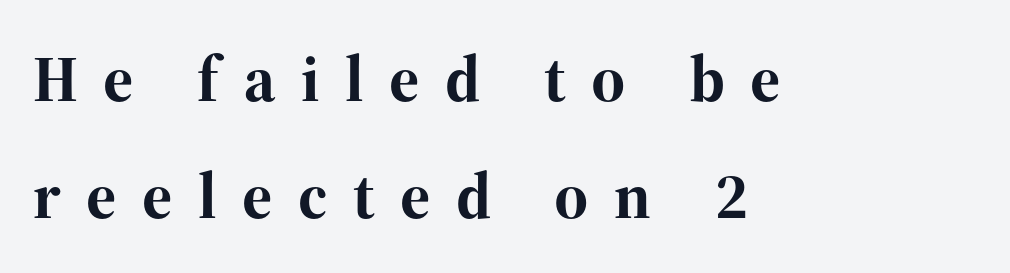
Q: Is the text bold? A: Yes.
Q: Is the text italic (slanted)? A: No, it is upright.
Q: Is the typeface a serif or a sans-serif typeface? A: Serif.
Q: Is the text underlined? A: No.
Q: How is the paragraph aligned? A: Left-aligned.
Q: Is the spacing between letters normal or unusually wide? A: Unusually wide.
Q: Width (condensed, normal, or wide)? A: Normal.
Q: Stroke contrast? A: High.
Q: x-height? A: Medium.
Q: Monospaced? A: No.
